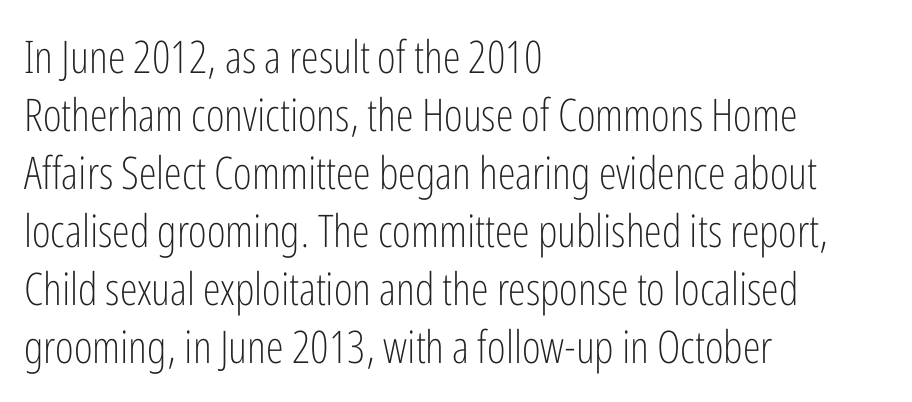
Descenders are the only things crossing below the line. Teacher's note: observe the even left margin — that is flush-left alignment. Do the characters align in a grid? No, the font is proportional. Students, note that the glyphs here touch the page at normal intervals. In terms of leading, this rendering sits right in the middle.
